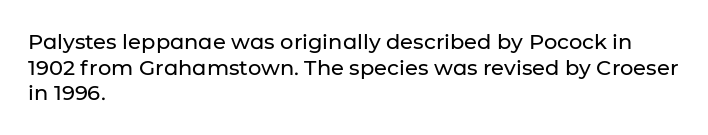
{"italic": "no", "underline": "no", "align": "left", "line_spacing_ratio": 1.22, "letter_spacing": "normal", "letter_spacing_em": 0.0, "glyph_px": 21}
